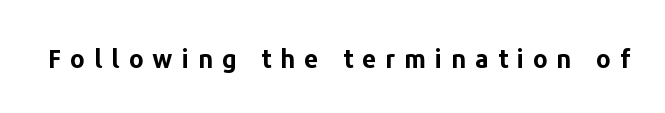
The image shows 25 px bold type, upright; set unusually wide letter spacing (+0.36 em), not underlined.
